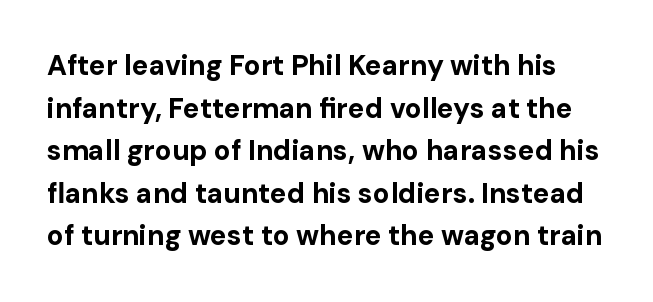
The rendering keeps characters at their native spacing. The specimen reads as upright at a glance. Each row of text sits above clean, open space. Do the characters align in a grid? No, the font is proportional. The line-height multiplier appears to be the usual default.
